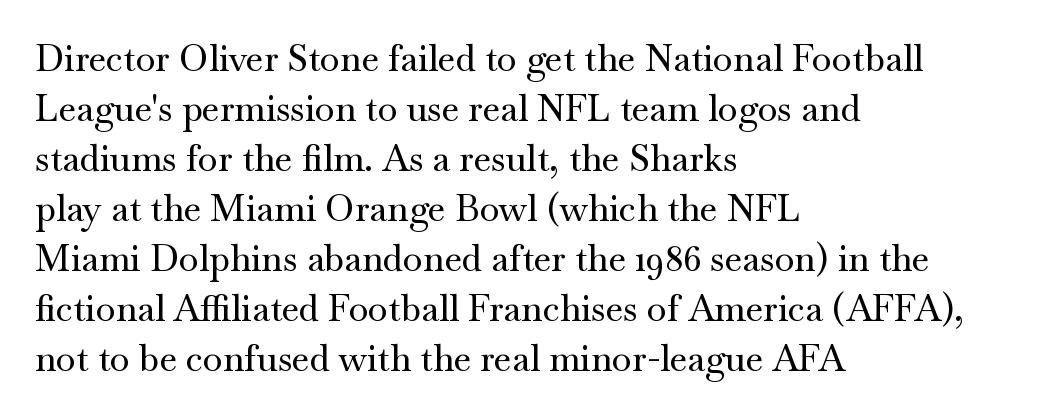
{"serif": "yes", "italic": "no", "width": "wide", "stroke_contrast": "medium", "x_height": "small", "monospaced": "no", "underline": "no", "align": "left", "line_spacing": "normal", "line_spacing_ratio": 1.39, "letter_spacing": "normal", "letter_spacing_em": 0.0, "glyph_px": 36}
